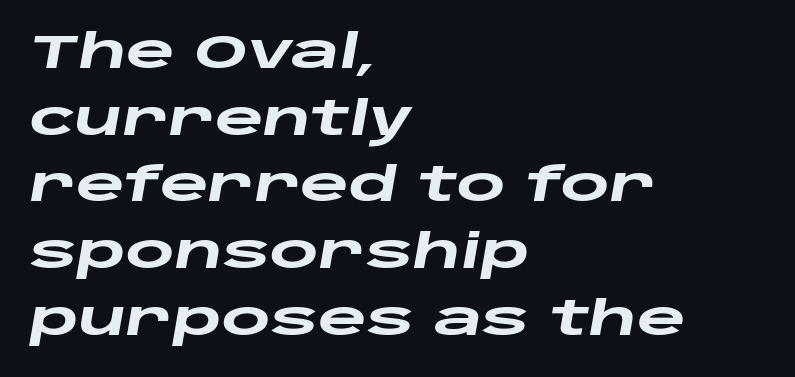
In terms of letterspacing, this is plain default setting. Any mark beneath the type? The region is blank. Proportional: the letters do not fall into vertical columns. Observe the lean: these are italic letterforms. Typesetter's note: full bold, strokes at maximum text heaviness.
